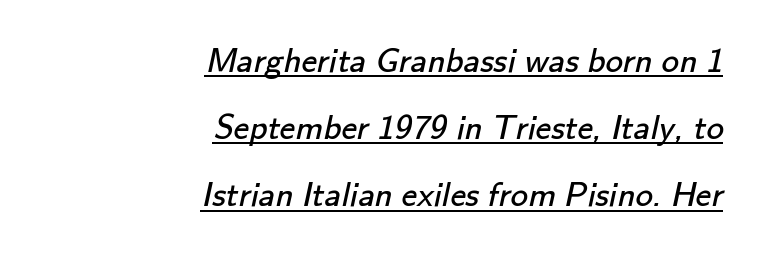
Each line ends at the same right margin while the left side varies. In terms of letterspacing, this is plain default setting. No heavy texture on the line: the type isn't bold. The typesetter has applied underlining to the passage shown.
